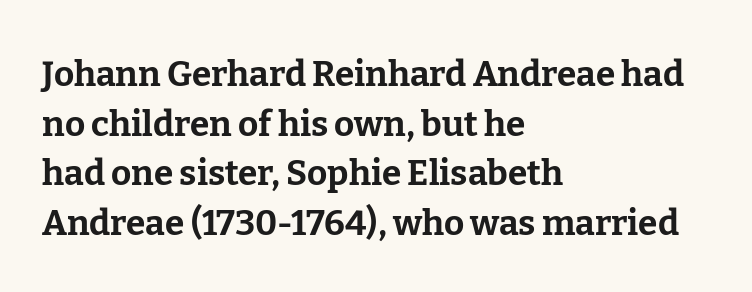
This sample has the flowing, uneven cadence of proportional lettering. The rendering anchors every line to the left-hand side. On the weight axis this lands at bold, roughly 700. Does the lettering tilt? It doesn't — this is upright. How are the letters spaced? Ordinarily, with no added tracking.
